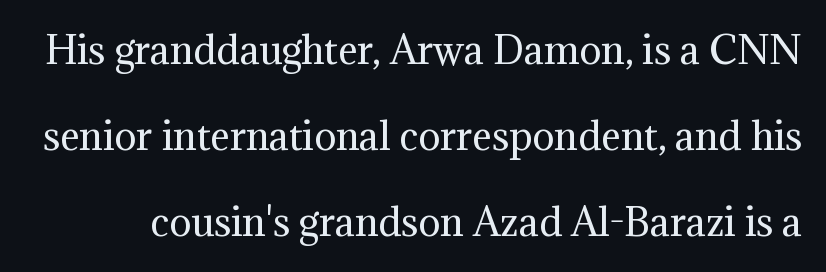
The image shows 37 px regular-weight serif type, upright; set loose line spacing (2.33x), normal letter spacing, not underlined; medium stroke contrast and a medium x-height.
